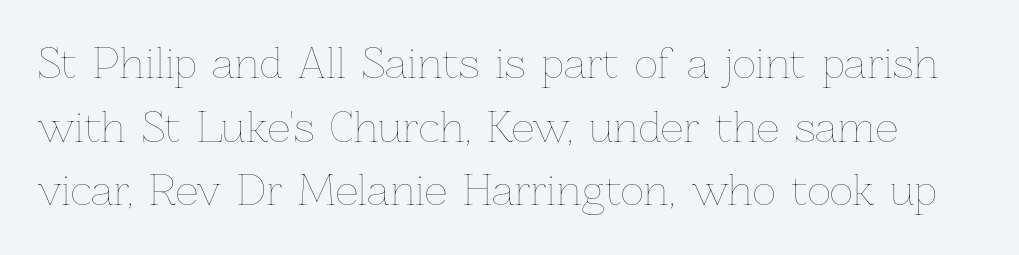
Does the leading feel generous? No, just average. Anything drawn beneath the words? Only blank space. You could not count columns in this text — the font is proportionally spaced. Style check: upright. The passage shown has conventional tracking throughout.
